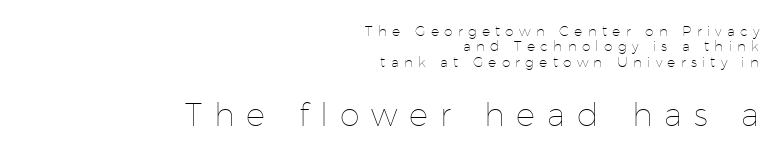
The image shows 32 px thin type, upright; set right-aligned, tight line spacing (1.1x), unusually wide letter spacing (+0.37 em), not underlined; the second (bottom) block is 2.29x larger; low stroke contrast and a medium x-height.
